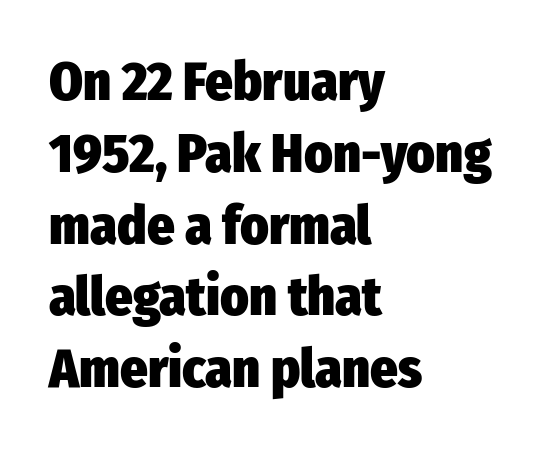
Q: Is the text bold? A: Yes.
Q: Is the text italic (slanted)? A: No, it is upright.
Q: Is the typeface a serif or a sans-serif typeface? A: Sans-serif.
Q: Is the text underlined? A: No.
Q: How is the paragraph aligned? A: Left-aligned.
Q: Is the spacing between letters normal or unusually wide? A: Normal.
Q: Is the spacing between lines tight, normal or loose? A: Normal.
Q: Width (condensed, normal, or wide)? A: Condensed.
Q: Stroke contrast? A: Low.
Q: x-height? A: Medium.
Q: Monospaced? A: No.
